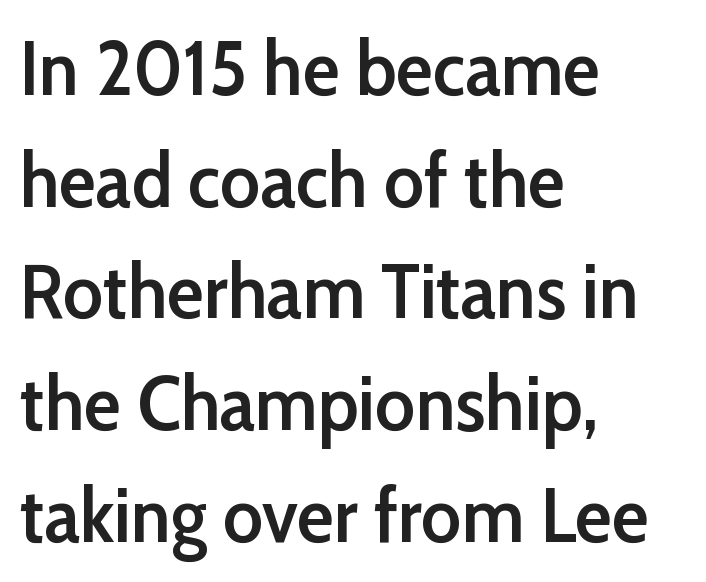
The image shows 77 px semibold sans-serif type, upright; set left-aligned, normal line spacing (1.45x), normal letter spacing, not underlined; low stroke contrast and a medium x-height.
